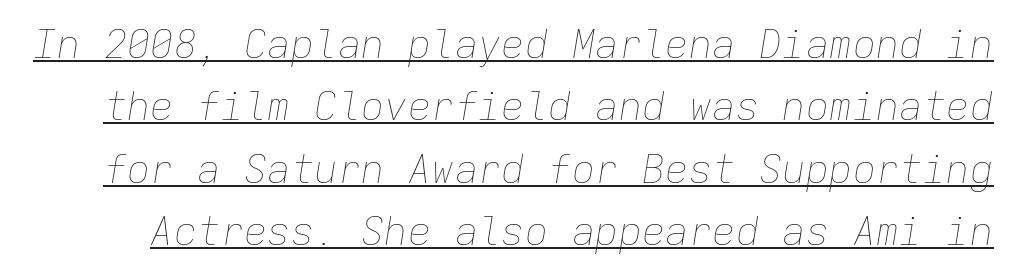
Q: Is the text bold? A: No.
Q: Is the text italic (slanted)? A: Yes, it leans right by about 9 degrees.
Q: Is the text underlined? A: Yes.
Q: Is the spacing between letters normal or unusually wide? A: Normal.
Q: Is the spacing between lines tight, normal or loose? A: Normal.
Q: Width (condensed, normal, or wide)? A: Normal.
Q: Stroke contrast? A: Low.
Q: x-height? A: Medium.
Q: Monospaced? A: Yes.
